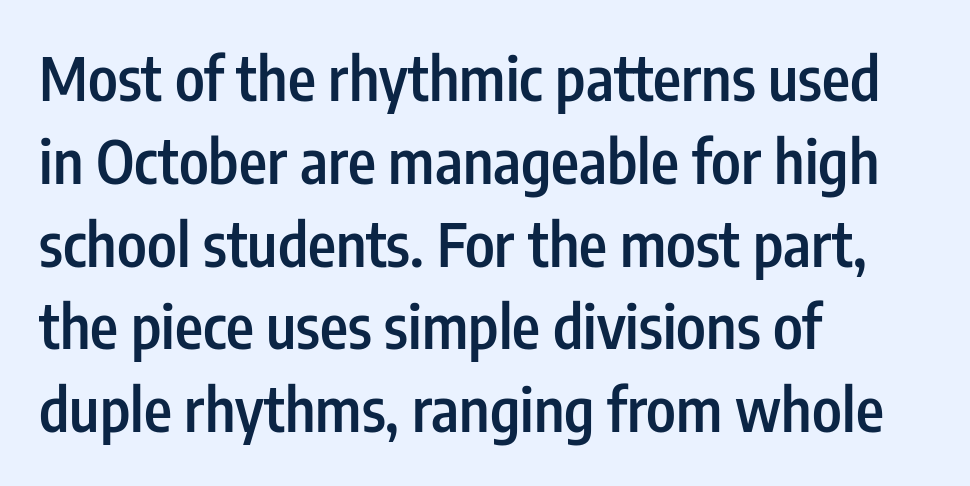
{"serif": "no", "italic": "no", "bold": "semi", "weight": "semibold", "width": "condensed", "stroke_contrast": "low", "x_height": "medium", "monospaced": "no", "underline": "no", "align": "left", "line_spacing": "normal", "line_spacing_ratio": 1.38, "letter_spacing": "normal", "letter_spacing_em": 0.0, "glyph_px": 60}
